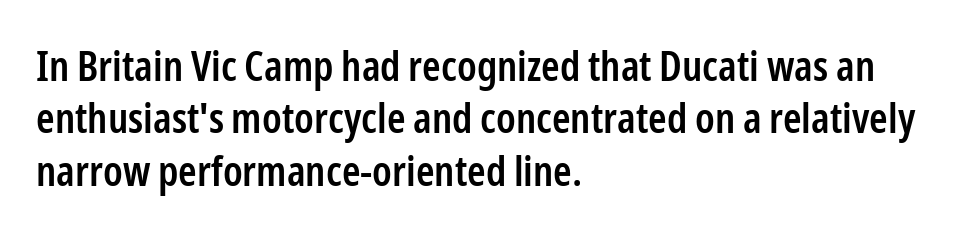
{"serif": "no", "italic": "no", "bold": "semi", "weight": "semibold", "width": "condensed", "stroke_contrast": "low", "x_height": "medium", "monospaced": "no", "underline": "no", "align": "left", "line_spacing": "normal", "line_spacing_ratio": 1.25, "letter_spacing": "normal", "letter_spacing_em": 0.0, "glyph_px": 42}
